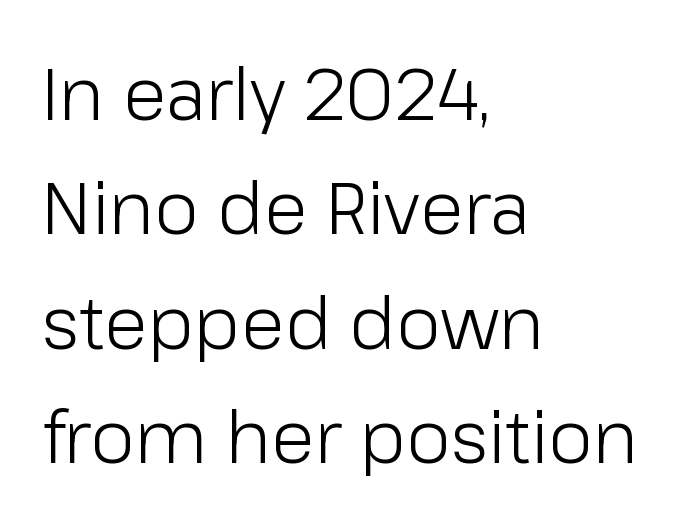
The image shows 72 px light sans-serif type, upright; set left-aligned, normal line spacing (1.59x), normal letter spacing, not underlined; low stroke contrast and a medium x-height.
